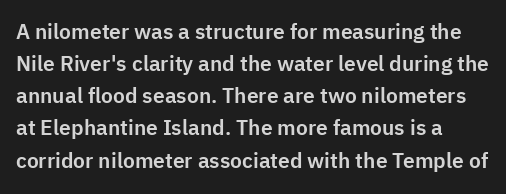
{"italic": "no", "underline": "no", "line_spacing": "normal", "line_spacing_ratio": 1.53, "letter_spacing": "normal", "letter_spacing_em": 0.0, "glyph_px": 21}
